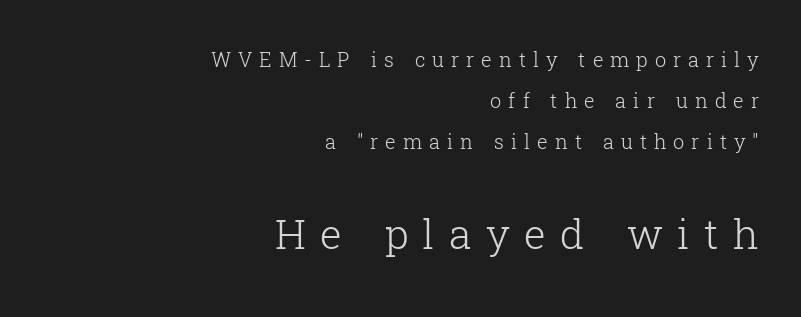
A student would notice the bottom passage is typeset larger than what precedes it. The space between consecutive lines is lavish. Type without underlining. Caption: expanded tracking, letters set apart. Do the characters align in a grid? No, the font is proportional. Is this a sans? No — the strokes have serifs.
